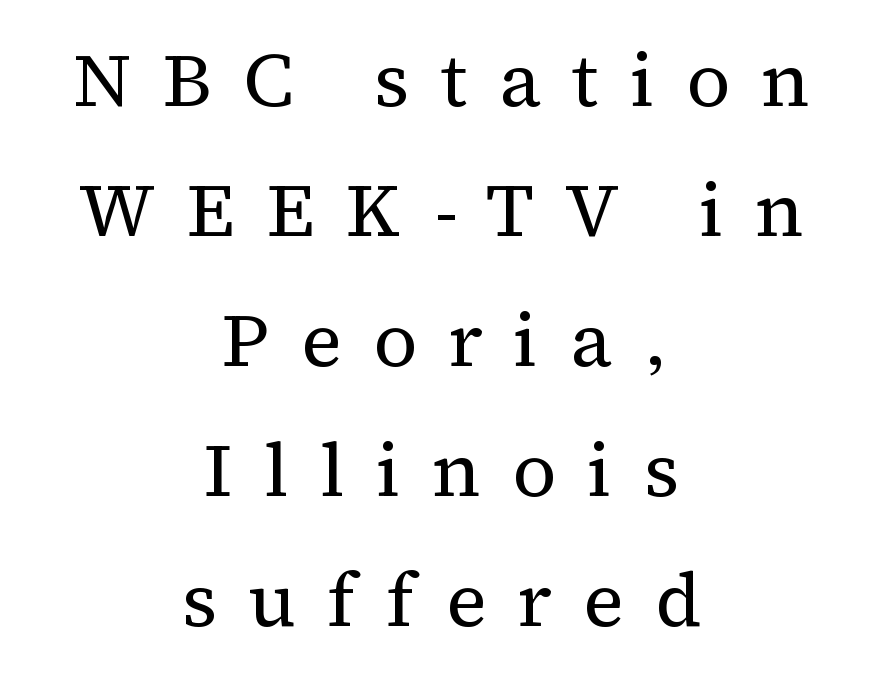
{"serif": "yes", "italic": "no", "bold": "no", "weight": "regular", "width": "normal", "stroke_contrast": "medium", "x_height": "medium", "monospaced": "no", "underline": "no", "align": "center", "line_spacing_ratio": 1.71, "letter_spacing": "wide", "letter_spacing_em": 0.41, "glyph_px": 76}
